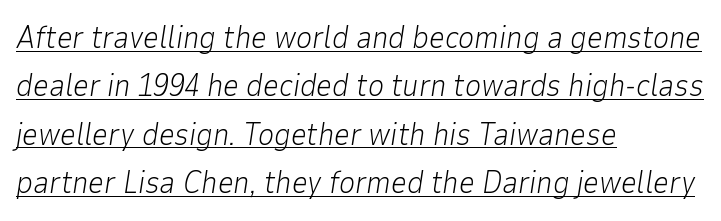
The image shows 31 px light type, italic (leaning right); set left-aligned, normal line spacing (1.56x), normal letter spacing, underlined; low stroke contrast and a medium x-height.
